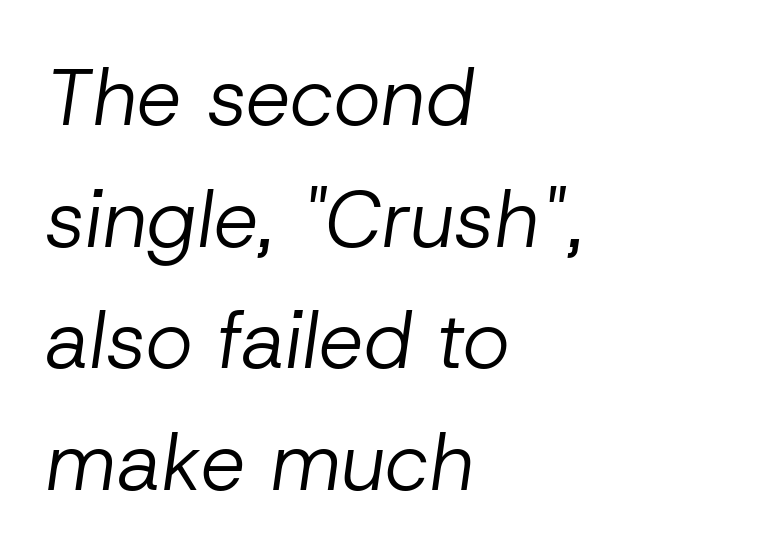
Q: Is the text bold? A: No.
Q: Is the text italic (slanted)? A: Yes, it leans right by about 8 degrees.
Q: Is the text underlined? A: No.
Q: How is the paragraph aligned? A: Left-aligned.
Q: Is the spacing between letters normal or unusually wide? A: Normal.
Q: Is the spacing between lines tight, normal or loose? A: Normal.
Q: Width (condensed, normal, or wide)? A: Normal.
Q: Stroke contrast? A: Low.
Q: x-height? A: Medium.
Q: Monospaced? A: No.
